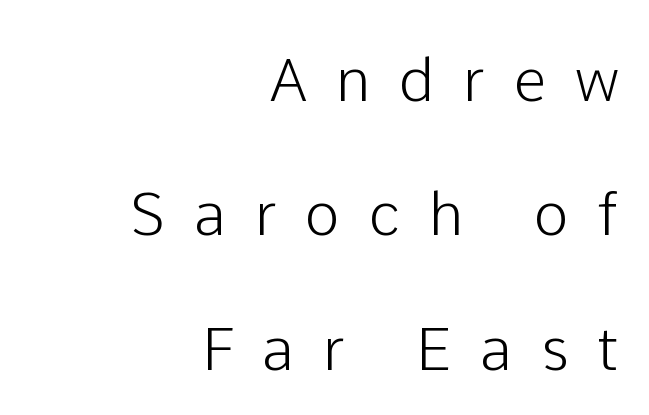
{"serif": "no", "italic": "no", "width": "normal", "stroke_contrast": "low", "x_height": "medium", "monospaced": "no", "underline": "no", "align": "right", "line_spacing": "loose", "line_spacing_ratio": 2.24, "letter_spacing": "wide", "letter_spacing_em": 0.47, "glyph_px": 60}
